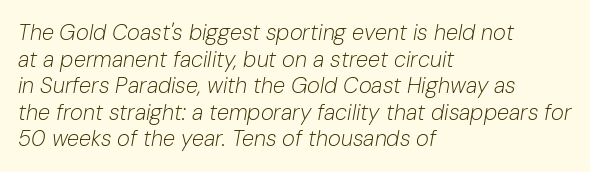
The gap between lines stays unmarked. Look at the tracking — it's just the regular setting, nothing added. Weight: in the light-to-regular range. This is oblique type, the kind used for emphasis or titles. The text block is weighted toward the left margin, trailing off unevenly rightward.
